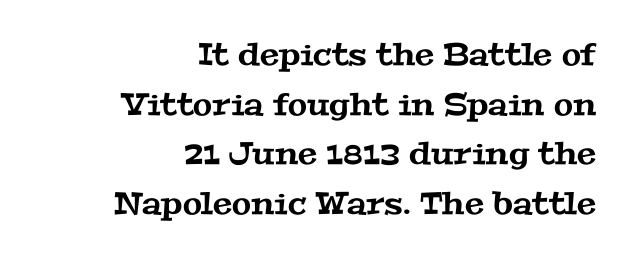
The passage shown has conventional tracking throughout. What's the leading like? Ordinary, nothing unusual. A typesetter would call this proportional, since set widths differ per character. Just letters on the line, the space beneath them empty. All the whitespace from short lines collects on the left.
